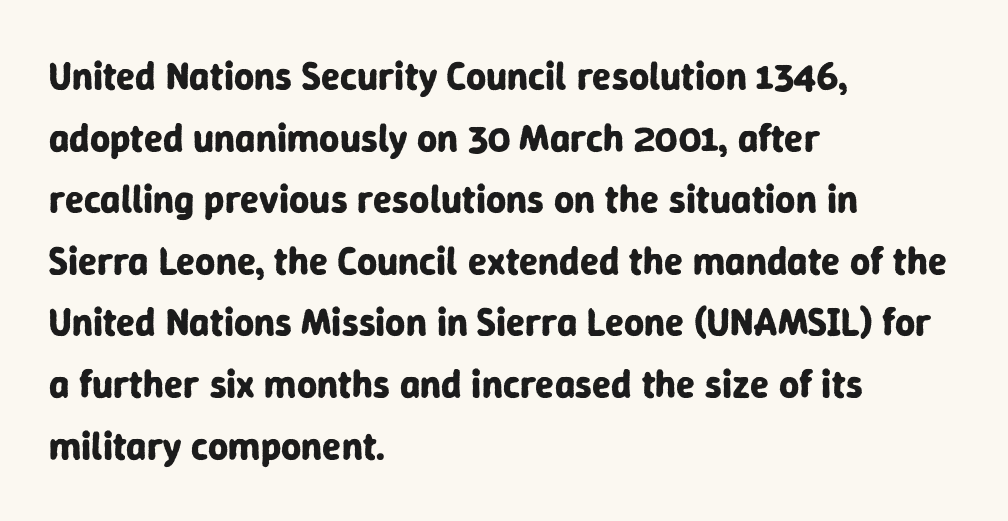
In terms of letterspacing, this is plain default setting. These lines are composed in type without serifs. Normally led — the rows are evenly, conventionally spaced. The face used here has the dense, thick strokes of a bold.
